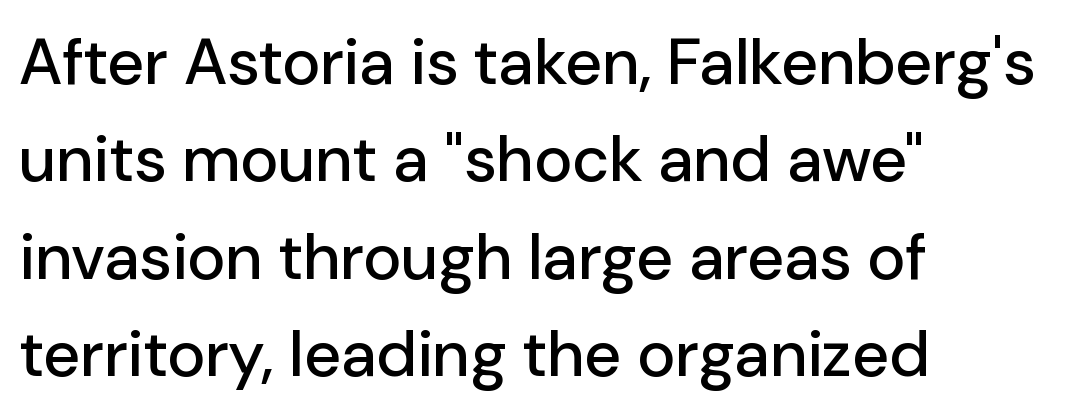
Every row of glyphs begins at an identical x-position on the left. It's the straight-up-and-down kind of type. If you measured baseline to baseline, you'd find a middling distance. There is no visible air inserted between adjacent glyphs.
